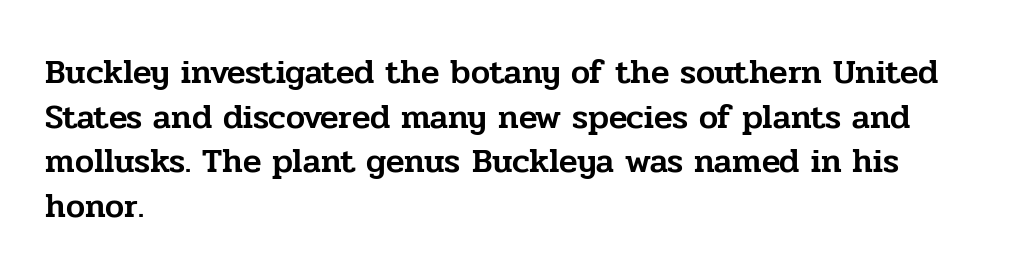
The image shows 34 px serif type, upright; set left-aligned, normal line spacing (1.31x), normal letter spacing, not underlined; low stroke contrast and a medium x-height.
